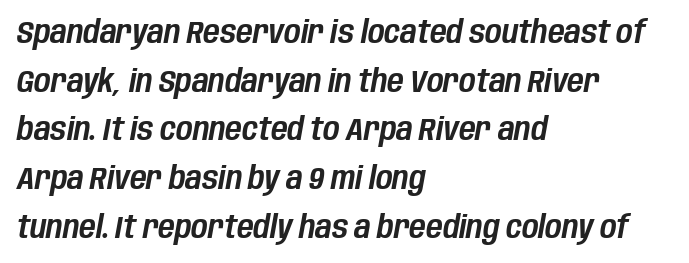
The image shows 32 px condensed type, italic (leaning right); set left-aligned, normal line spacing (1.52x), normal letter spacing, not underlined; low stroke contrast and a large x-height.
